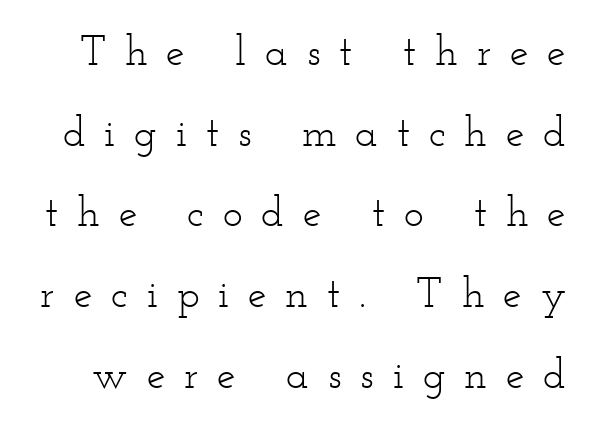
The image shows 42 px light, wide serif type, upright; set loose line spacing (1.92x), unusually wide letter spacing (+0.45 em), not underlined; low stroke contrast and a small x-height.
